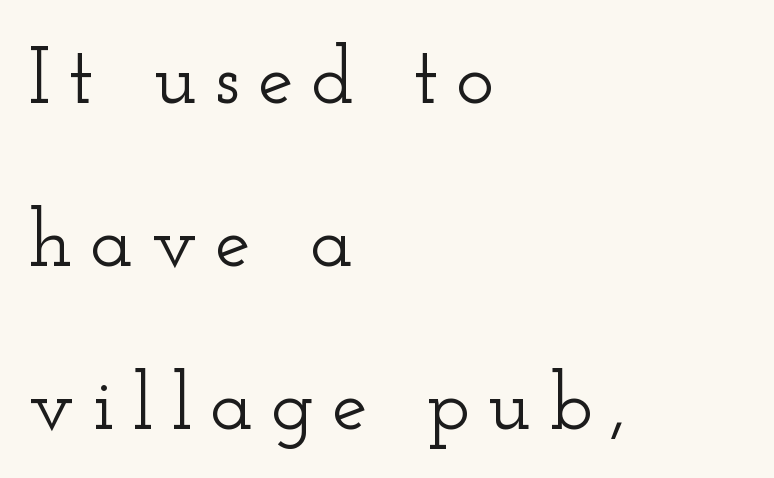
The line texture is sparse and dotted thanks to wide tracking. The rendering uses natural spacing where letterforms have individual widths. If you measured baseline to baseline, you'd find a long distance. Caption: multi-line text, flush left, ragged right. Clear beneath every line of the passage. Vertical strokes here are truly vertical.
